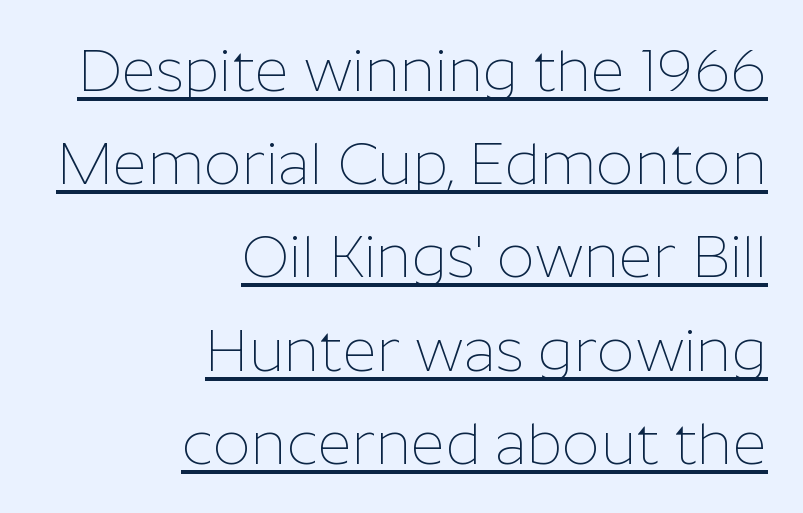
The image shows 59 px thin sans-serif type, upright; set right-aligned, normal line spacing (1.58x), normal letter spacing, underlined; low stroke contrast and a medium x-height.
